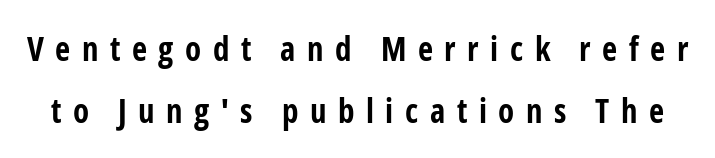
The image shows 33 px bold, condensed sans-serif type, upright; set line spacing 1.87x, unusually wide letter spacing (+0.35 em), not underlined; low stroke contrast and a medium x-height.
